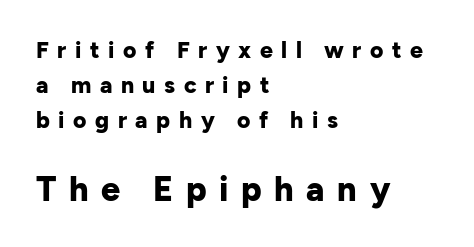
The image shows 34 px bold sans-serif type, upright; set left-aligned, normal line spacing (1.52x), unusually wide letter spacing (+0.37 em), not underlined; the second (bottom) block is 1.48x larger; low stroke contrast and a medium x-height.
